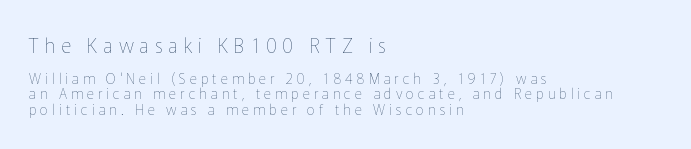
The passage shown stacks its lines with hardly any gap. Nothing heavy about these letters — not bold at all. This rendering widens character spacing well past its baseline value. Bigger letters appear in the top chunk; the bottom chunk is reduced. Designer's note — italics off, roman on. Rule under the text: the space is simply empty.
